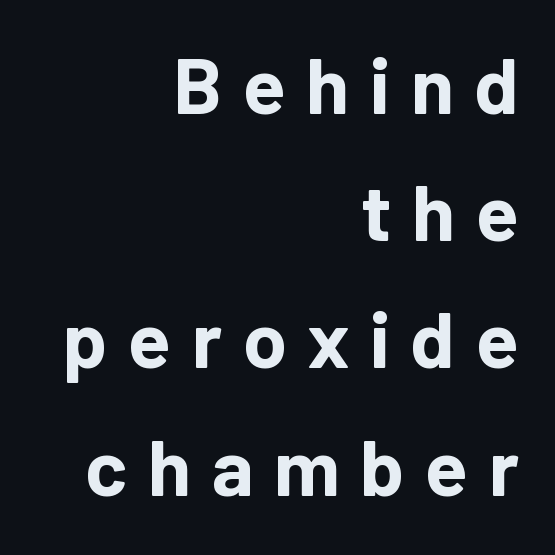
Q: Is the text bold? A: Yes.
Q: Is the text italic (slanted)? A: No, it is upright.
Q: Is the typeface a serif or a sans-serif typeface? A: Sans-serif.
Q: Is the text underlined? A: No.
Q: How is the paragraph aligned? A: Right-aligned.
Q: Is the spacing between letters normal or unusually wide? A: Unusually wide.
Q: Is the spacing between lines tight, normal or loose? A: Normal.
Q: Width (condensed, normal, or wide)? A: Normal.
Q: Stroke contrast? A: Low.
Q: x-height? A: Medium.
Q: Monospaced? A: No.
